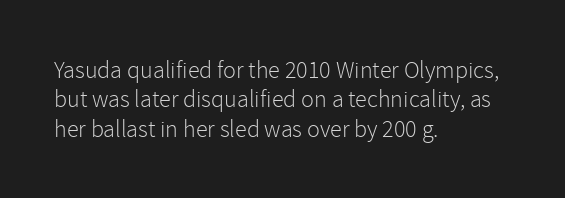
{"italic": "no", "bold": "no", "underline": "no", "align": "left", "line_spacing_ratio": 1.22, "letter_spacing": "normal", "letter_spacing_em": 0.0, "glyph_px": 24}
